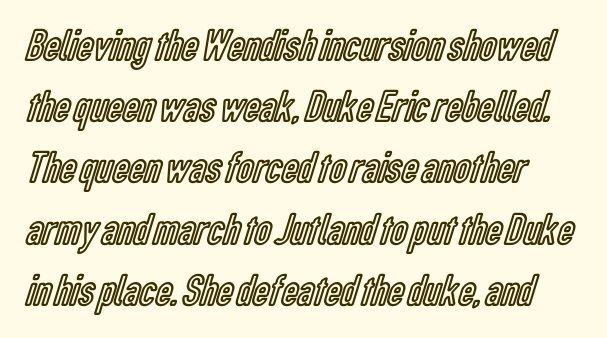
The image shows 45 px condensed type; set left-aligned, normal line spacing (1.36x), normal letter spacing, not underlined; a medium x-height.
